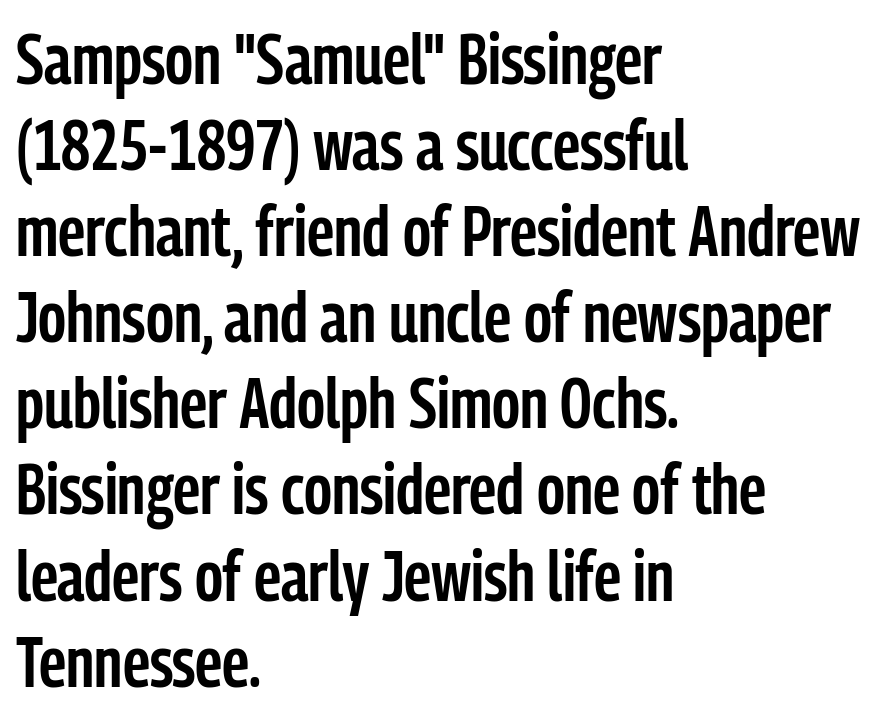
{"serif": "no", "italic": "no", "bold": "semi", "weight": "semibold", "width": "condensed", "stroke_contrast": "low", "x_height": "medium", "monospaced": "no", "underline": "no", "align": "left", "line_spacing_ratio": 1.23, "letter_spacing": "normal", "letter_spacing_em": 0.0, "glyph_px": 70}
